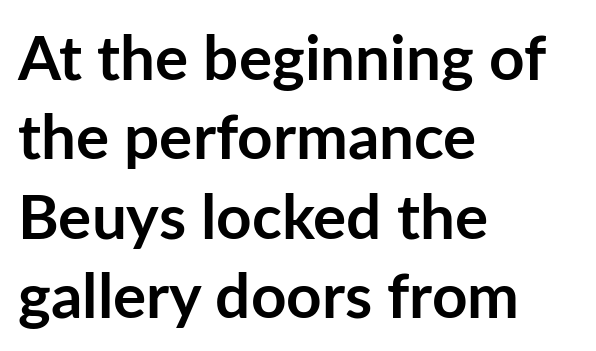
{"serif": "no", "italic": "no", "bold": "yes", "weight": "semibold", "width": "normal", "stroke_contrast": "low", "x_height": "medium", "monospaced": "no", "underline": "no", "align": "left", "line_spacing": "normal", "line_spacing_ratio": 1.28, "letter_spacing": "normal", "letter_spacing_em": 0.0, "glyph_px": 62}
